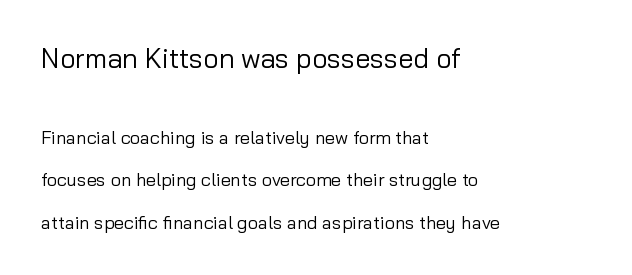
The image shows 27 px text type, upright; set left-aligned, loose line spacing (2.35x), normal letter spacing, not underlined; the first (top) block is 1.5x larger.
